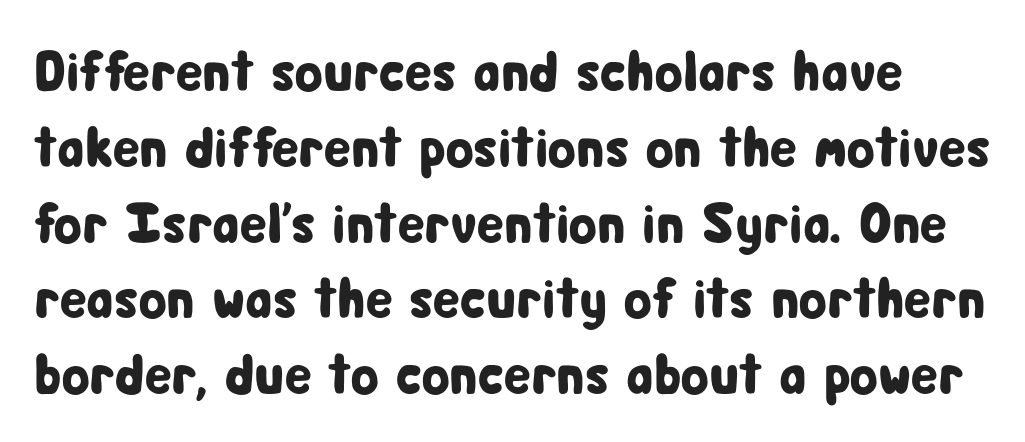
Q: Is the text italic (slanted)? A: No, it is upright.
Q: Is the typeface a serif or a sans-serif typeface? A: Sans-serif.
Q: Is the text underlined? A: No.
Q: Is the spacing between letters normal or unusually wide? A: Normal.
Q: Is the spacing between lines tight, normal or loose? A: Normal.
Q: Width (condensed, normal, or wide)? A: Condensed.
Q: Stroke contrast? A: Low.
Q: x-height? A: Medium.
Q: Monospaced? A: No.
